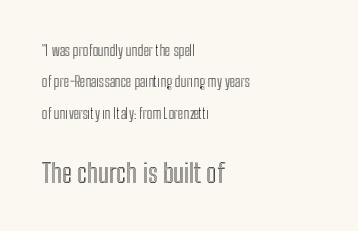
{"italic": "no", "underline": "no", "align": "left", "line_spacing": "loose", "line_spacing_ratio": 2.24, "letter_spacing": "normal", "letter_spacing_em": 0.0, "larger_block": "second", "size_ratio": 1.86, "glyph_px": 26}
